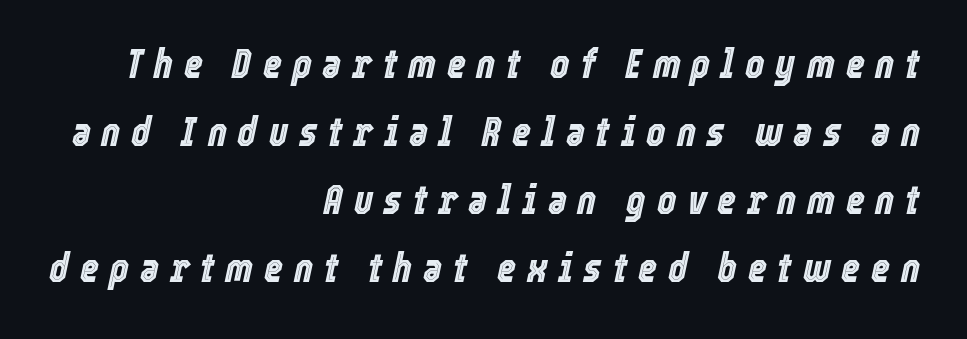
Display-style spreading of the glyphs; the letterfit is very open. These lines sit exactly where default settings would place them. The rendering uses natural spacing where letterforms have individual widths. Every character sits at an angle, as italics do. The rag falls on the left side of this text block.
